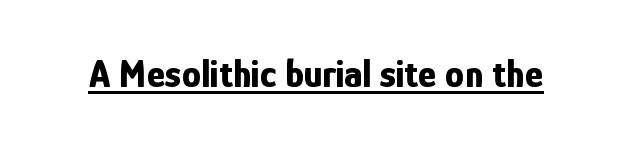
Q: Is the text bold? A: Yes.
Q: Is the text italic (slanted)? A: No, it is upright.
Q: Is the typeface a serif or a sans-serif typeface? A: Sans-serif.
Q: Is the text underlined? A: Yes.
Q: Is the spacing between letters normal or unusually wide? A: Normal.
Q: Width (condensed, normal, or wide)? A: Condensed.
Q: Stroke contrast? A: Low.
Q: x-height? A: Medium.
Q: Monospaced? A: No.
